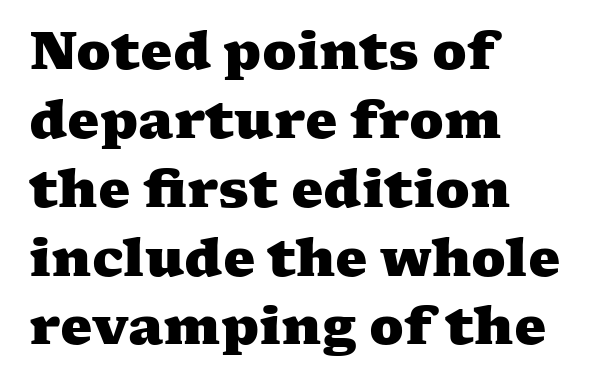
Q: Is the text bold? A: Yes.
Q: Is the typeface a serif or a sans-serif typeface? A: Serif.
Q: Is the text underlined? A: No.
Q: How is the paragraph aligned? A: Left-aligned.
Q: Is the spacing between letters normal or unusually wide? A: Normal.
Q: Is the spacing between lines tight, normal or loose? A: Normal.
Q: Width (condensed, normal, or wide)? A: Wide.
Q: Stroke contrast? A: Medium.
Q: x-height? A: Medium.
Q: Monospaced? A: No.
